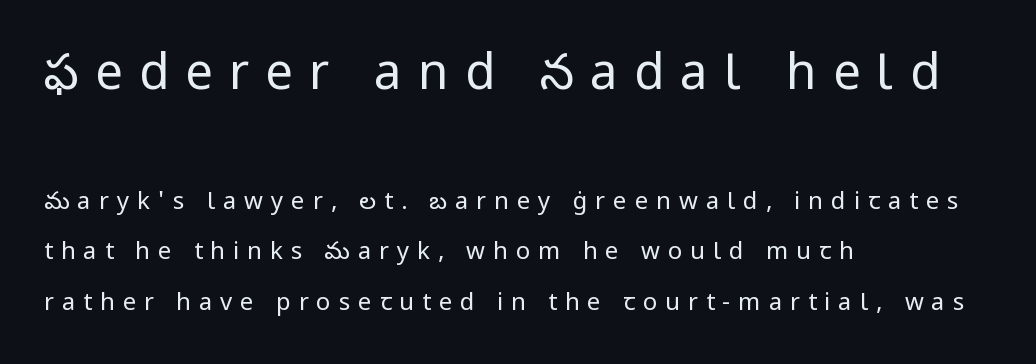
{"serif": "no", "italic": "no", "bold": "no", "weight": "regular", "width": "normal", "stroke_contrast": "low", "x_height": "medium", "monospaced": "no", "underline": "no", "align": "left", "line_spacing": "loose", "line_spacing_ratio": 2.1, "letter_spacing": "wide", "letter_spacing_em": 0.33, "larger_block": "first", "size_ratio": 2.04, "glyph_px": 49}
